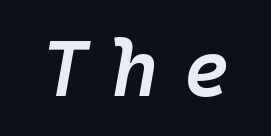
Q: Is the text bold? A: Semi-bold.
Q: Is the text italic (slanted)? A: Yes, it leans right by about 10 degrees.
Q: Is the text underlined? A: No.
Q: Is the spacing between letters normal or unusually wide? A: Unusually wide.
Q: Width (condensed, normal, or wide)? A: Normal.
Q: Stroke contrast? A: Low.
Q: x-height? A: Medium.
Q: Monospaced? A: Yes.
